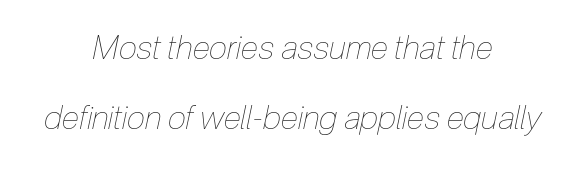
{"italic": "yes", "lean": "right", "slant_degrees": 12, "bold": "no", "weight": "thin", "width": "condensed", "stroke_contrast": "low", "x_height": "medium", "monospaced": "no", "underline": "no", "align": "center", "line_spacing": "loose", "line_spacing_ratio": 2.12, "letter_spacing": "normal", "letter_spacing_em": 0.0, "glyph_px": 33}
